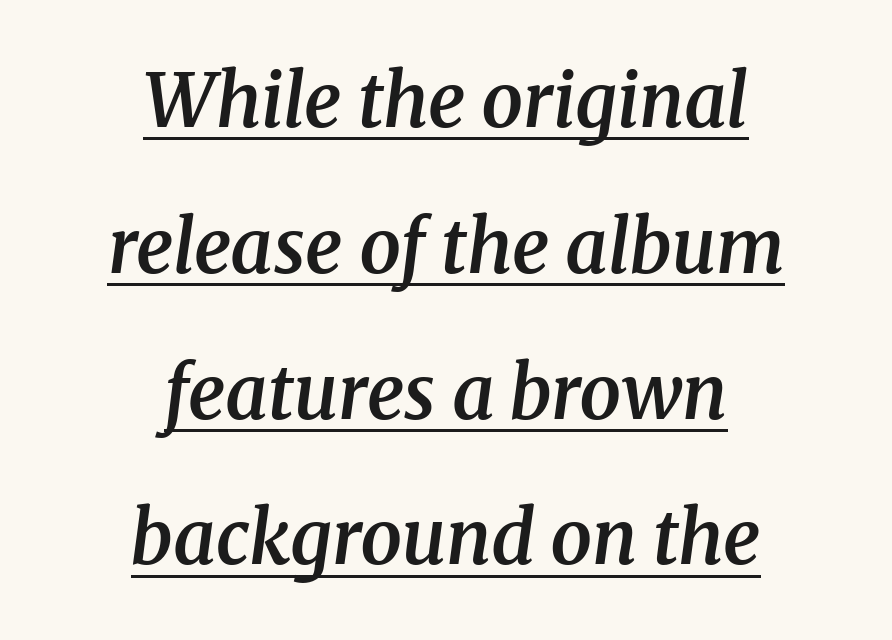
{"serif": "yes", "italic": "yes", "lean": "right", "slant_degrees": 8, "bold": "semi", "weight": "semibold", "width": "normal", "stroke_contrast": "medium", "x_height": "medium", "monospaced": "no", "underline": "yes", "align": "center", "line_spacing": "loose", "line_spacing_ratio": 1.97, "letter_spacing": "normal", "letter_spacing_em": 0.0, "glyph_px": 74}
